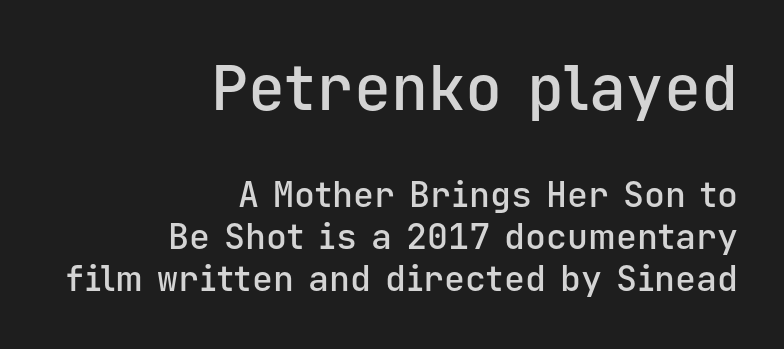
The image shows 62 px semibold sans-serif type, upright, monospaced; set right-aligned, line spacing 1.21x, normal letter spacing, not underlined; the first (top) block is 1.77x larger; low stroke contrast and a medium x-height.
